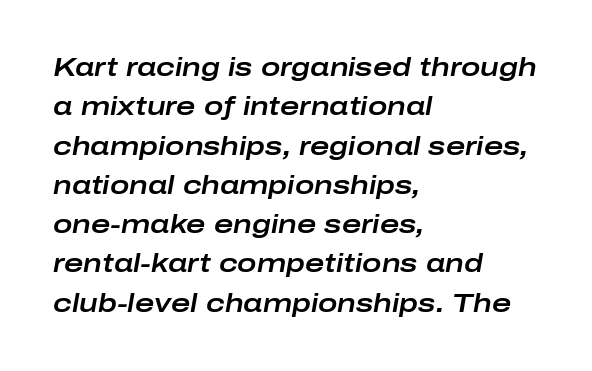
{"italic": "yes", "lean": "right", "slant_degrees": 10, "underline": "no", "align": "left", "line_spacing": "normal", "line_spacing_ratio": 1.51, "letter_spacing": "normal", "letter_spacing_em": 0.0, "glyph_px": 26}
